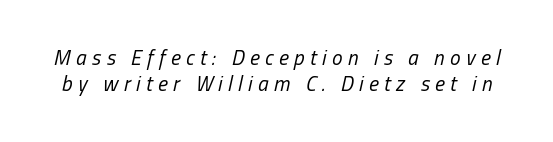
Q: Is the text bold? A: No.
Q: Is the text italic (slanted)? A: Yes, it leans right by about 13 degrees.
Q: Is the text underlined? A: No.
Q: Is the spacing between letters normal or unusually wide? A: Unusually wide.
